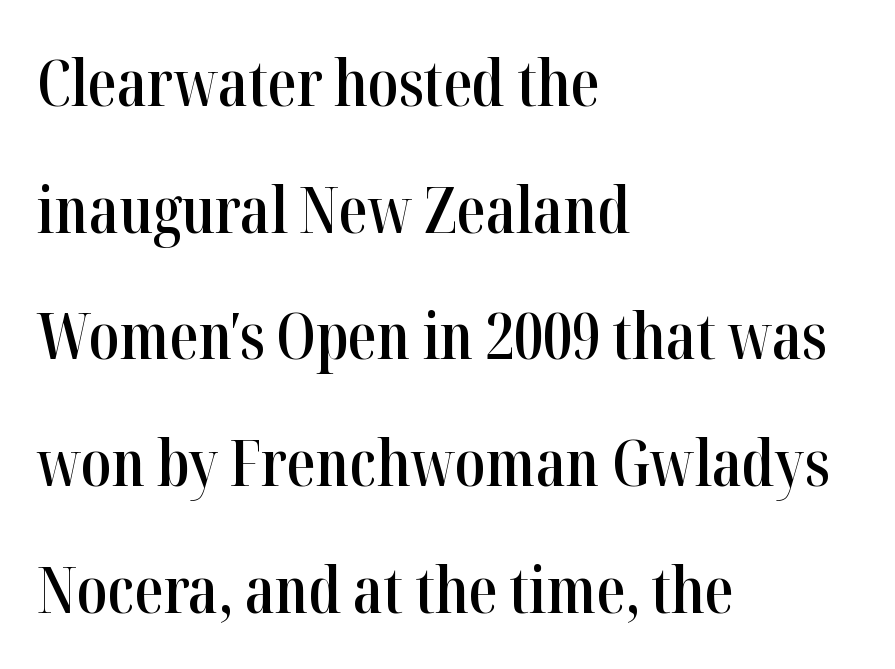
{"serif": "yes", "italic": "no", "bold": "semi", "weight": "semibold", "width": "condensed", "stroke_contrast": "high", "x_height": "medium", "monospaced": "no", "underline": "no", "align": "left", "line_spacing": "loose", "line_spacing_ratio": 1.98, "letter_spacing": "normal", "letter_spacing_em": 0.0, "glyph_px": 64}
